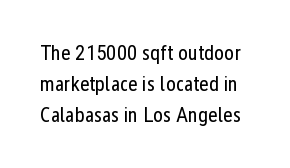
Q: Is the text bold? A: No.
Q: Is the text italic (slanted)? A: No, it is upright.
Q: Is the text underlined? A: No.
Q: Is the spacing between letters normal or unusually wide? A: Normal.
Q: Is the spacing between lines tight, normal or loose? A: Normal.
